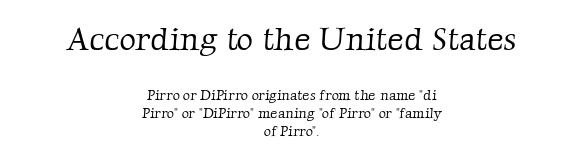
{"serif": "yes", "bold": "no", "weight": "light", "width": "normal", "stroke_contrast": "low", "x_height": "medium", "monospaced": "no", "underline": "no", "align": "center", "line_spacing": "normal", "line_spacing_ratio": 1.29, "letter_spacing": "normal", "letter_spacing_em": 0.0, "larger_block": "first", "size_ratio": 2.29, "glyph_px": 32}
